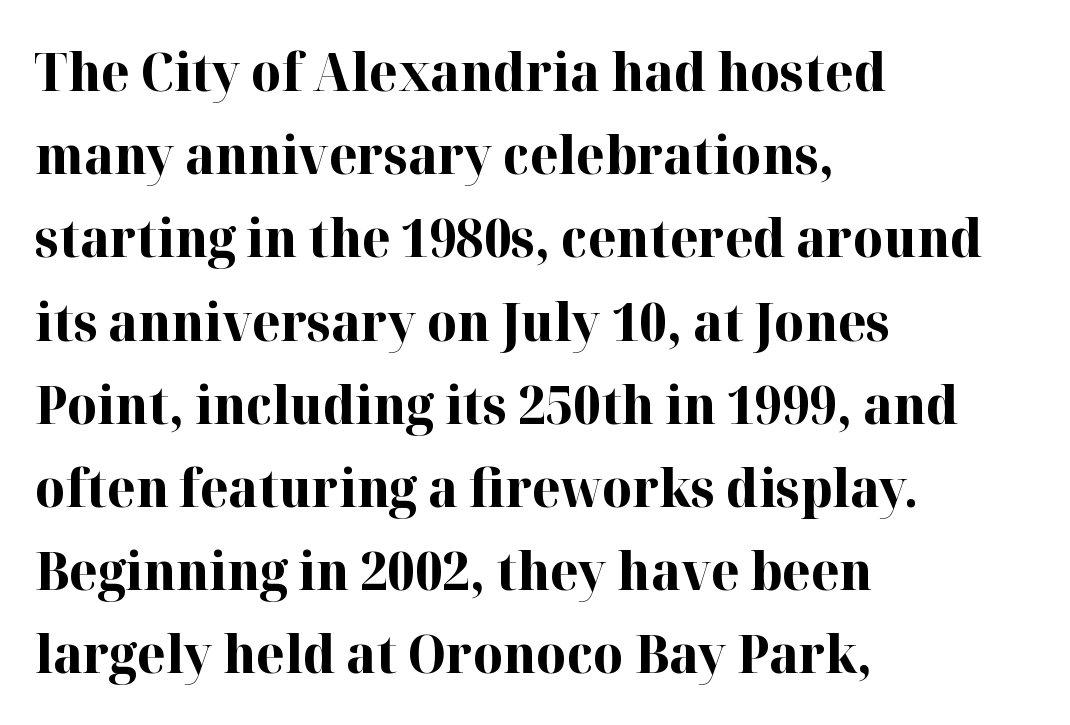
The image shows 52 px bold serif type, upright; set left-aligned, normal line spacing (1.6x), normal letter spacing, not underlined; high stroke contrast and a medium x-height.
